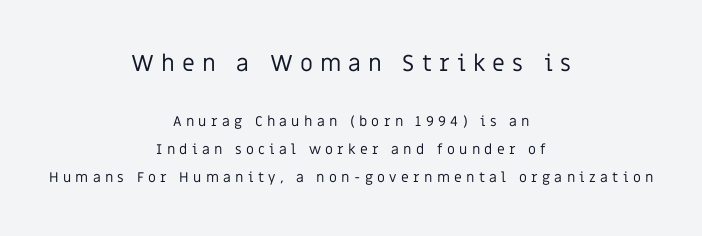
{"italic": "no", "bold": "no", "underline": "no", "align": "center", "line_spacing": "loose", "line_spacing_ratio": 2.0, "letter_spacing": "wide", "letter_spacing_em": 0.31, "larger_block": "first", "size_ratio": 1.64, "glyph_px": 23}
